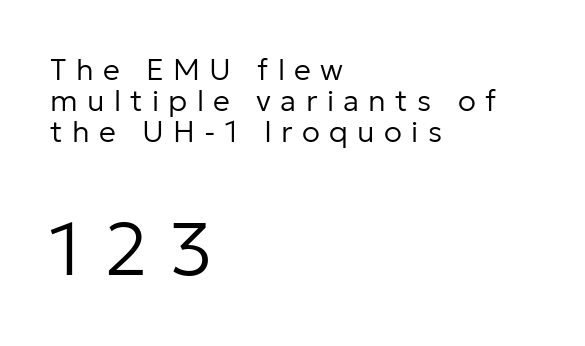
The image shows 74 px regular-weight sans-serif type, upright; set left-aligned, tight line spacing (1.03x), unusually wide letter spacing (+0.31 em), not underlined; the second (bottom) block is 2.47x larger; low stroke contrast and a medium x-height.
